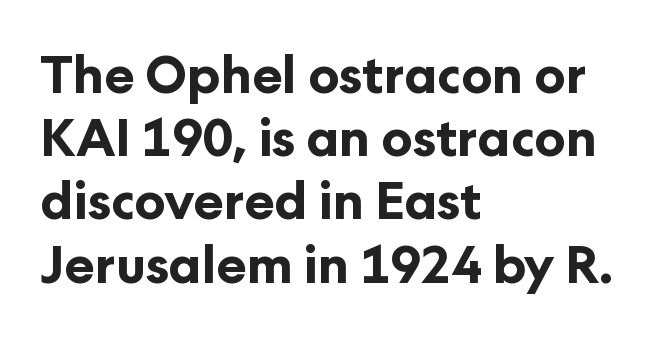
{"serif": "no", "italic": "no", "bold": "yes", "weight": "bold", "width": "normal", "stroke_contrast": "low", "x_height": "medium", "monospaced": "no", "underline": "no", "align": "left", "line_spacing_ratio": 1.24, "letter_spacing": "normal", "letter_spacing_em": 0.0, "glyph_px": 51}
